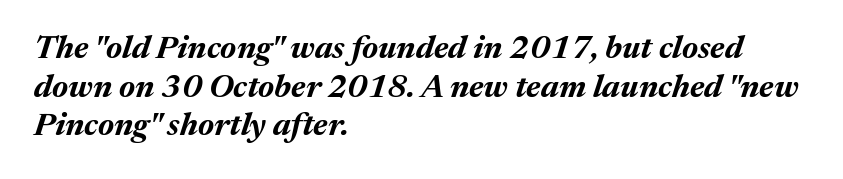
The image shows 32 px bold type, italic (leaning right); set left-aligned, line spacing 1.21x, normal letter spacing, not underlined; medium stroke contrast and a medium x-height.
